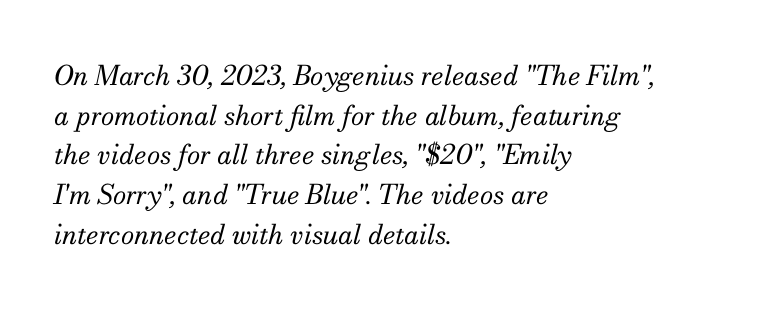
The image shows 27 px text type, italic (leaning right); set left-aligned, normal line spacing (1.47x), normal letter spacing, not underlined.
